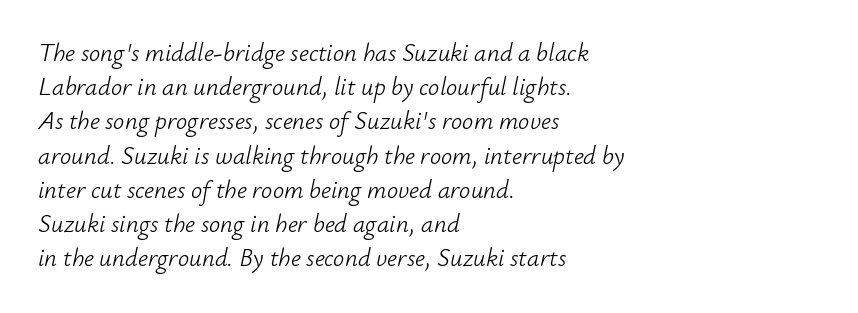
Q: Is the text bold? A: No.
Q: Is the text italic (slanted)? A: Yes, it leans right by about 12 degrees.
Q: Is the text underlined? A: No.
Q: How is the paragraph aligned? A: Left-aligned.
Q: Is the spacing between letters normal or unusually wide? A: Normal.
Q: Is the spacing between lines tight, normal or loose? A: Normal.
